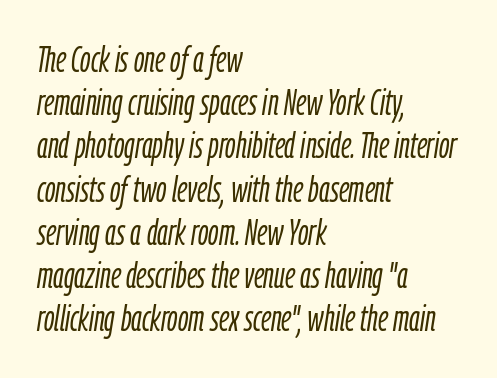
The image shows 36 px light, condensed type, italic (leaning right); set left-aligned, line spacing 1.2x, normal letter spacing, not underlined; low stroke contrast and a medium x-height.
